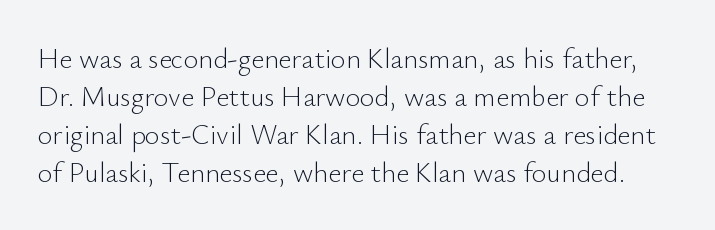
Q: Is the text bold? A: No.
Q: Is the text italic (slanted)? A: No, it is upright.
Q: Is the typeface a serif or a sans-serif typeface? A: Sans-serif.
Q: Is the text underlined? A: No.
Q: Is the spacing between letters normal or unusually wide? A: Normal.
Q: Is the spacing between lines tight, normal or loose? A: Normal.
Q: Width (condensed, normal, or wide)? A: Normal.
Q: Stroke contrast? A: Low.
Q: x-height? A: Small.
Q: Monospaced? A: No.
